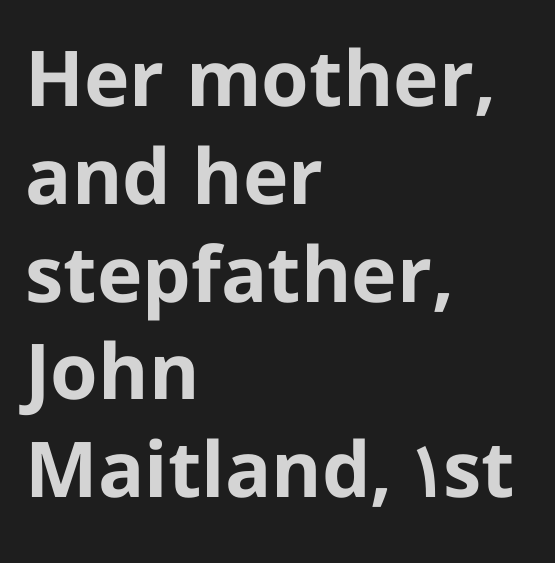
{"serif": "no", "italic": "no", "bold": "yes", "weight": "bold", "width": "normal", "stroke_contrast": "low", "x_height": "medium", "monospaced": "no", "underline": "no", "align": "left", "line_spacing": "normal", "line_spacing_ratio": 1.27, "letter_spacing": "normal", "letter_spacing_em": 0.0, "glyph_px": 77}
